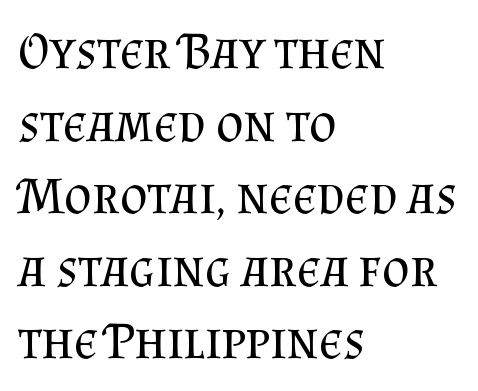
{"serif": "yes", "italic": "no", "bold": "no", "weight": "regular", "width": "normal", "stroke_contrast": "medium", "x_height": "small", "monospaced": "no", "underline": "no", "align": "left", "line_spacing": "normal", "line_spacing_ratio": 1.37, "letter_spacing": "normal", "letter_spacing_em": 0.0, "glyph_px": 53}
